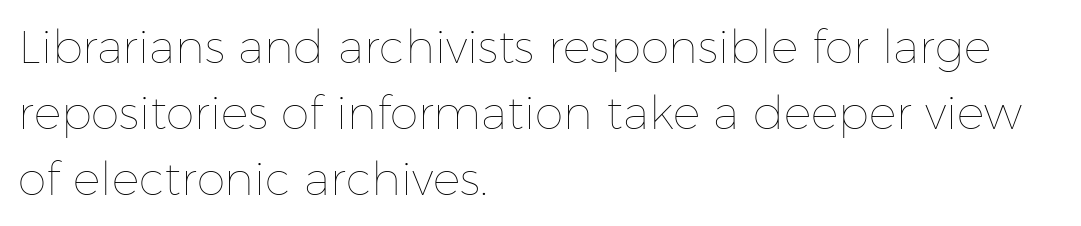
Q: Is the text bold? A: No.
Q: Is the text italic (slanted)? A: No, it is upright.
Q: Is the text underlined? A: No.
Q: How is the paragraph aligned? A: Left-aligned.
Q: Is the spacing between letters normal or unusually wide? A: Normal.
Q: Is the spacing between lines tight, normal or loose? A: Normal.
Q: Width (condensed, normal, or wide)? A: Normal.
Q: Stroke contrast? A: Low.
Q: x-height? A: Medium.
Q: Monospaced? A: No.
